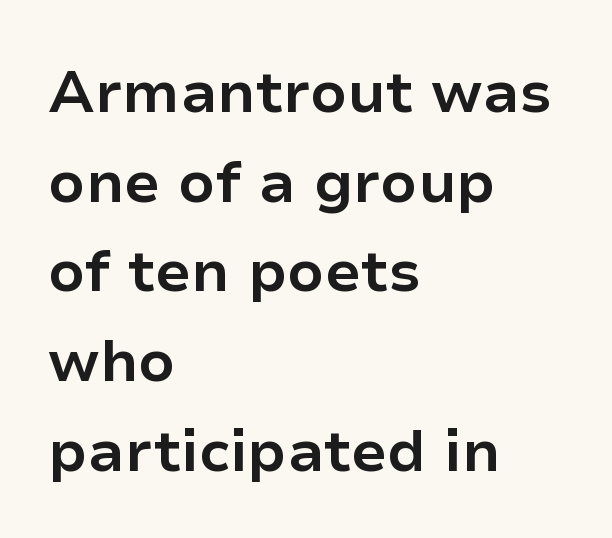
Q: Is the text bold? A: Yes.
Q: Is the text italic (slanted)? A: No, it is upright.
Q: Is the typeface a serif or a sans-serif typeface? A: Sans-serif.
Q: Is the text underlined? A: No.
Q: How is the paragraph aligned? A: Left-aligned.
Q: Is the spacing between letters normal or unusually wide? A: Normal.
Q: Is the spacing between lines tight, normal or loose? A: Normal.
Q: Width (condensed, normal, or wide)? A: Normal.
Q: Stroke contrast? A: Low.
Q: x-height? A: Medium.
Q: Monospaced? A: No.
